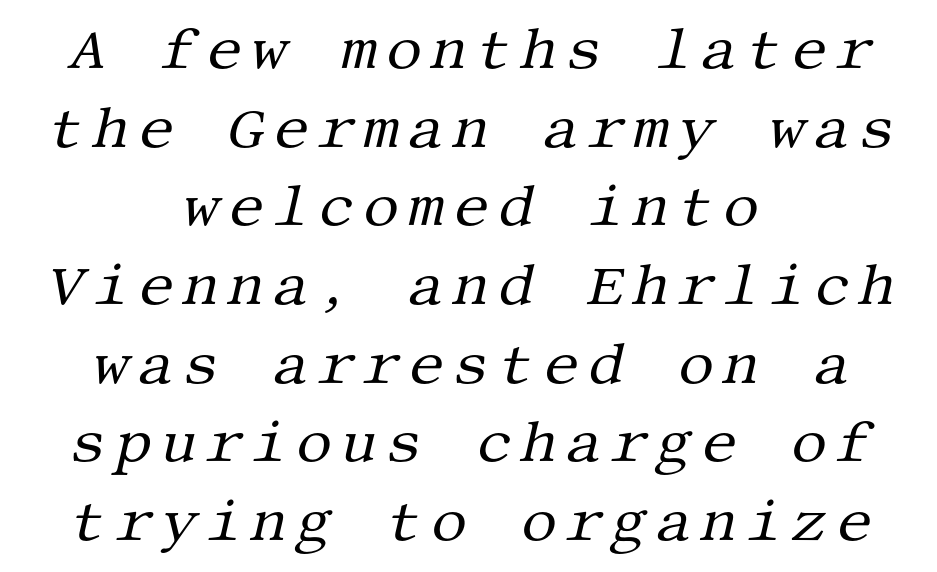
A quiet, ordinary-to-light weight characterises the typeface. Words float on clear page, feet unadorned. Each new line begins a customary step beneath the previous one. Does the lettering tilt? It does — this is italic. I'd call this a serif setting — the letters wear small feet. Each line is balanced around a shared central axis.
